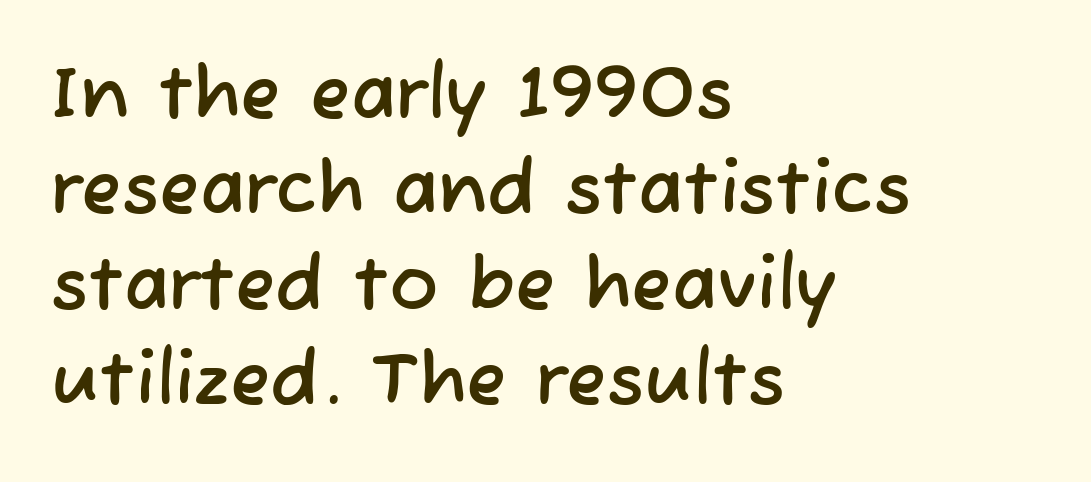
Here the designer chose a conventional face with non-uniform glyph widths. The line-height multiplier appears to be the usual default. Compared with typical body copy, the letter spacing here is the same. Does the copy run flush right? No — it runs flush left. To sum up the face: it is a sans, with no serifs.
